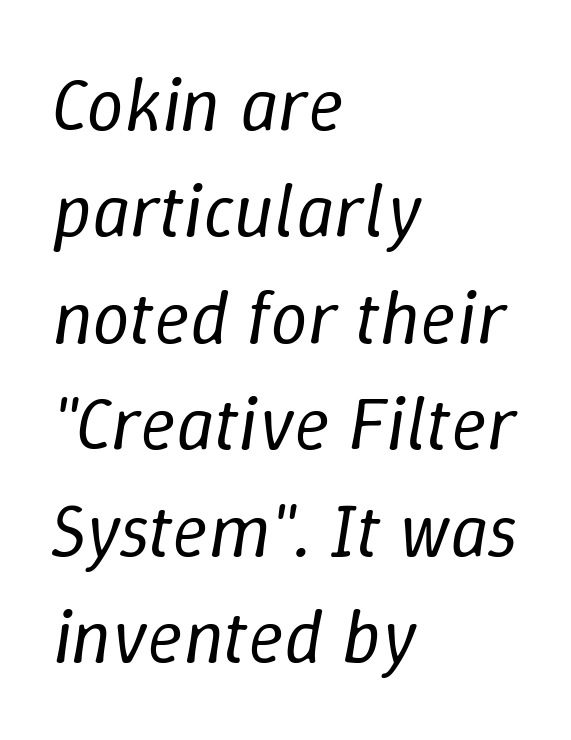
Layout note: lines flush left. The lines sit at an ordinary, default distance from one another. Each letter keeps its own natural width here, so spacing adapts to shape. The whole block is typeset with a tilt. The face used here is rendered with its standard letterfit. The passage shown is not underscored anywhere.
